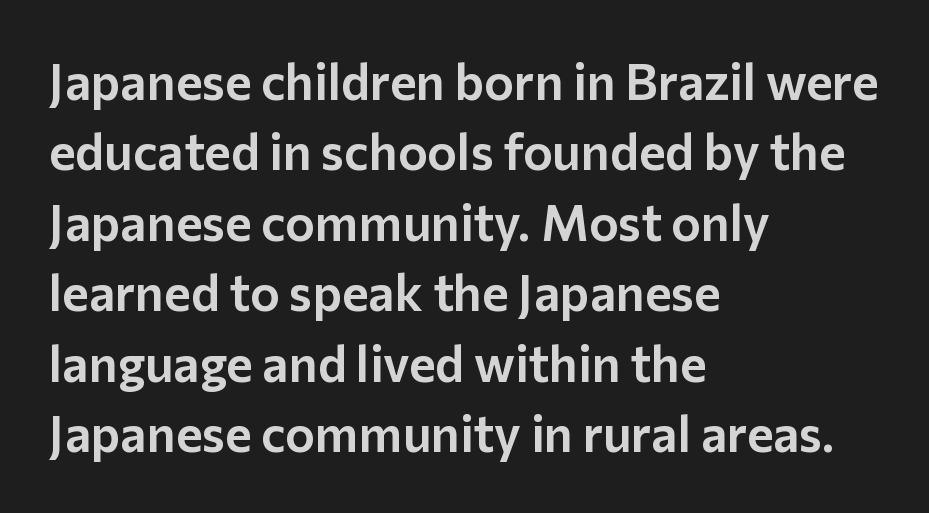
{"serif": "no", "italic": "no", "width": "normal", "stroke_contrast": "low", "x_height": "medium", "monospaced": "no", "underline": "no", "align": "left", "line_spacing": "normal", "line_spacing_ratio": 1.41, "letter_spacing": "normal", "letter_spacing_em": 0.0, "glyph_px": 50}
